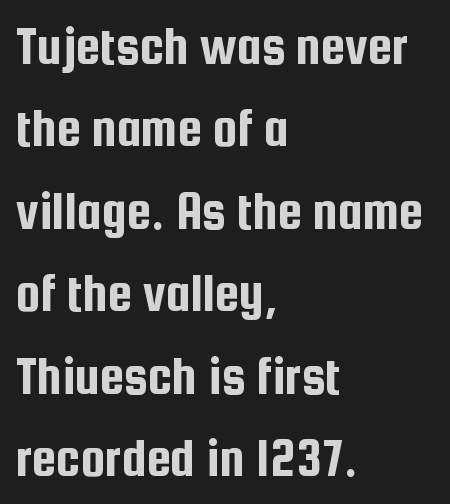
Q: Is the text italic (slanted)? A: No, it is upright.
Q: Is the typeface a serif or a sans-serif typeface? A: Sans-serif.
Q: Is the text underlined? A: No.
Q: How is the paragraph aligned? A: Left-aligned.
Q: Is the spacing between letters normal or unusually wide? A: Normal.
Q: Is the spacing between lines tight, normal or loose? A: Normal.
Q: Width (condensed, normal, or wide)? A: Condensed.
Q: Stroke contrast? A: Low.
Q: x-height? A: Medium.
Q: Monospaced? A: No.
